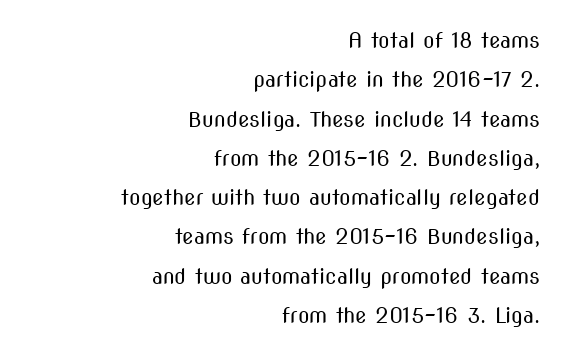
{"italic": "no", "bold": "no", "underline": "no", "align": "right", "line_spacing_ratio": 1.87, "letter_spacing": "normal", "letter_spacing_em": 0.0, "glyph_px": 21}
